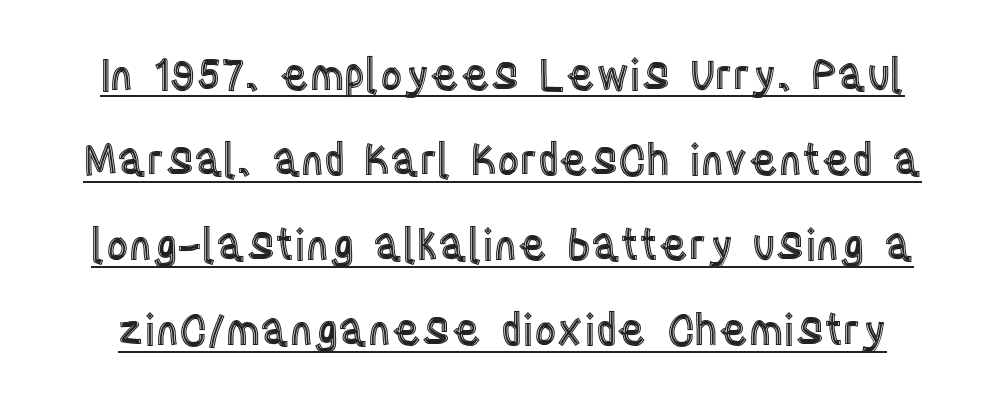
The image shows 43 px condensed type, upright; set loose line spacing (1.98x), normal letter spacing, underlined; a large x-height.
